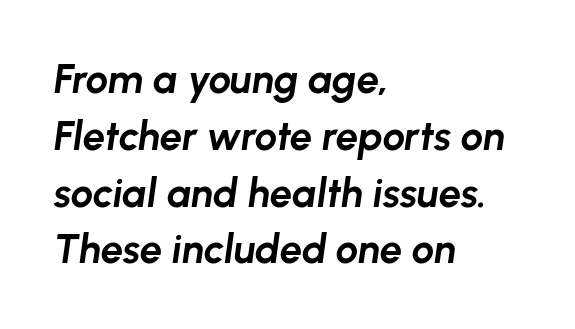
These lines carry a lot of weight — the face is fully bold. Here the designer chose a conventional face with non-uniform glyph widths. The rows are spaced the way most documents space them. Nobody drew a line under any word here. Slanted lettering throughout.
